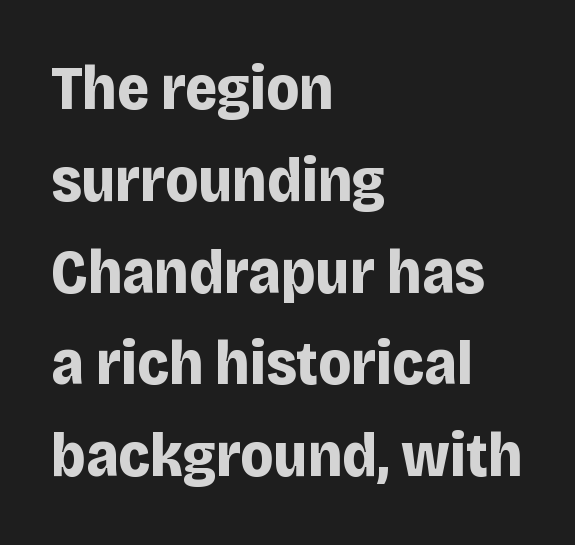
The letters carry no serifs — their stems end cleanly without finishing strokes. A full-strength bold gives these letters their thick strokes. Line starts are locked; line ends wander. The gap between lines stays unmarked. Honestly, the letter spacing is just normal — you wouldn't notice it.
